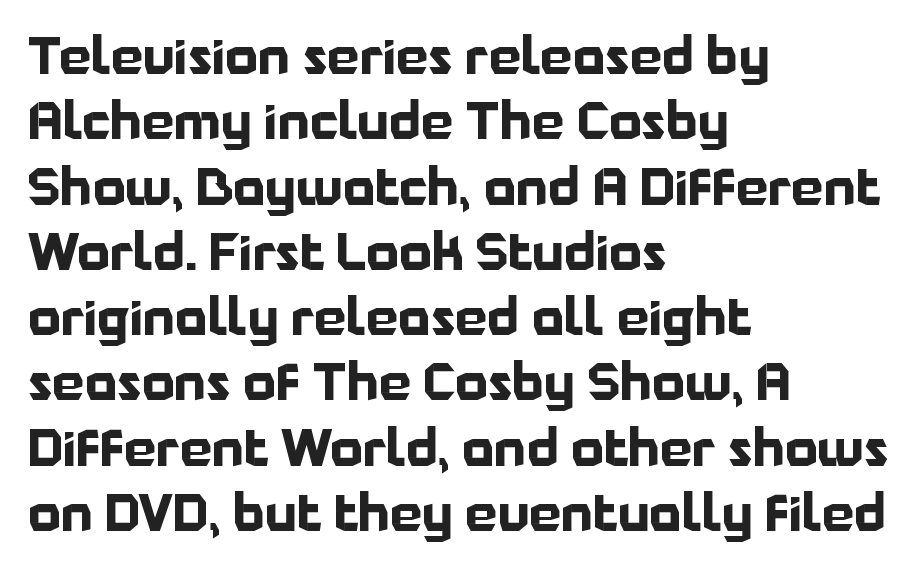
Words appear dense and cohesive because spacing is normal. Normally led — the rows are evenly, conventionally spaced. Looks like regular typesetting: each glyph gets only the width it needs. Has an underline been added? It has not. I'd call this a sans setting — the letters go barefoot.
